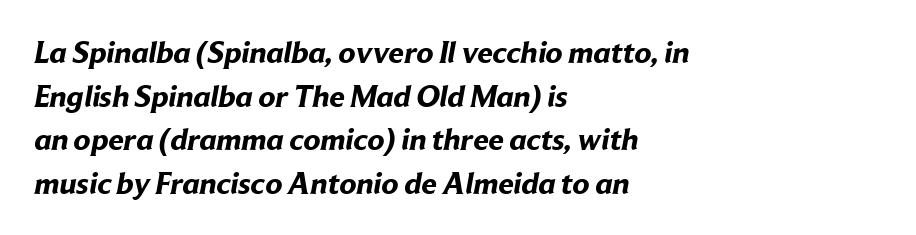
The image shows 31 px bold sans-serif type; set left-aligned, normal line spacing (1.41x), normal letter spacing, not underlined; low stroke contrast and a medium x-height.
